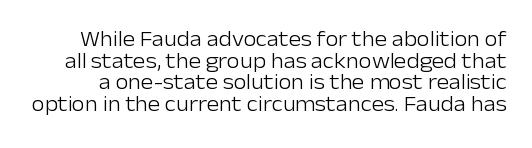
{"italic": "no", "bold": "no", "underline": "no", "line_spacing": "tight", "line_spacing_ratio": 1.03, "letter_spacing": "normal", "letter_spacing_em": 0.0, "glyph_px": 21}
